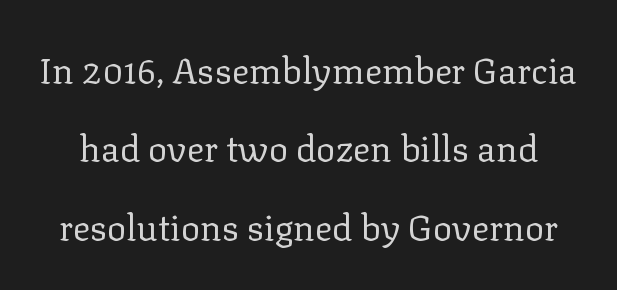
Q: Is the text bold? A: No.
Q: Is the text italic (slanted)? A: No, it is upright.
Q: Is the typeface a serif or a sans-serif typeface? A: Serif.
Q: Is the text underlined? A: No.
Q: Is the spacing between letters normal or unusually wide? A: Normal.
Q: Is the spacing between lines tight, normal or loose? A: Loose.
Q: Width (condensed, normal, or wide)? A: Normal.
Q: Stroke contrast? A: Low.
Q: x-height? A: Medium.
Q: Monospaced? A: No.
